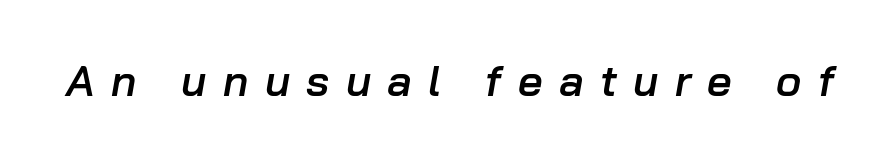
Quick note: underline off. The passage shown is typed in a proportional face where columns would drift. The letters are slanted; this is an italic face. Strokes here are thickened, but only to semibold level. Short note: letters widely spaced.
